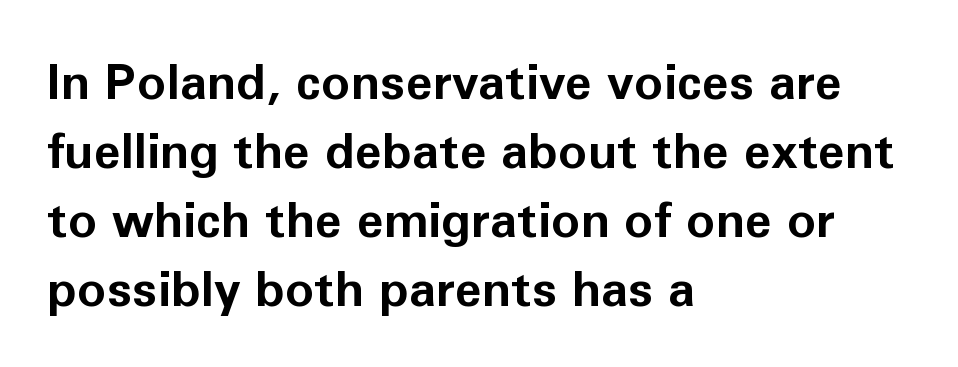
{"serif": "no", "italic": "no", "bold": "yes", "weight": "bold", "width": "normal", "stroke_contrast": "low", "x_height": "medium", "monospaced": "no", "underline": "no", "align": "left", "line_spacing": "normal", "line_spacing_ratio": 1.41, "letter_spacing": "normal", "letter_spacing_em": 0.0, "glyph_px": 49}
